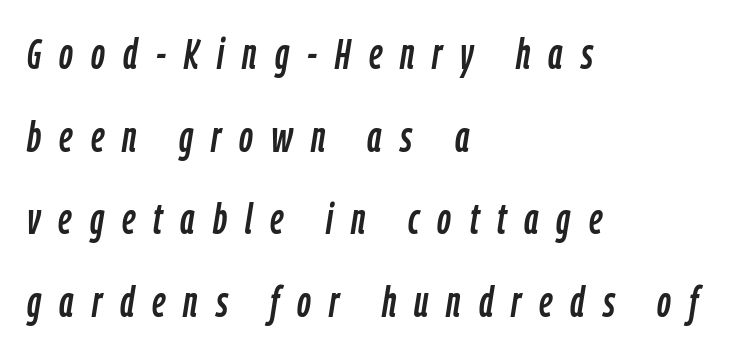
{"italic": "yes", "lean": "right", "slant_degrees": 9, "width": "condensed", "stroke_contrast": "low", "x_height": "medium", "monospaced": "no", "underline": "no", "align": "left", "line_spacing": "loose", "line_spacing_ratio": 1.92, "letter_spacing": "wide", "letter_spacing_em": 0.42, "glyph_px": 43}
